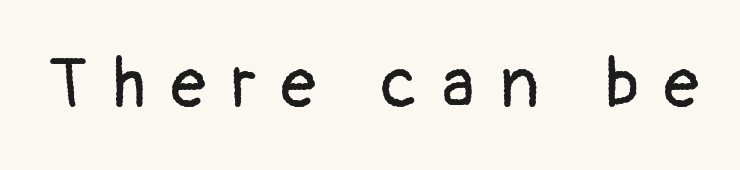
The image shows 70 px regular-weight sans-serif type, upright; set unusually wide letter spacing (+0.36 em), not underlined; low stroke contrast and a medium x-height.
